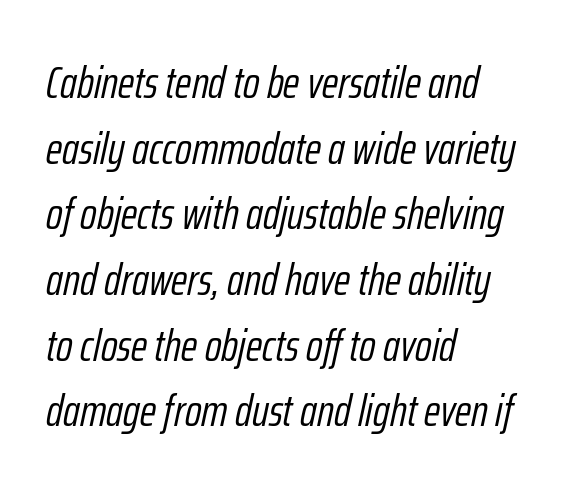
The image shows 45 px light, condensed type, italic (leaning right); set left-aligned, normal line spacing (1.46x), normal letter spacing, not underlined; low stroke contrast and a medium x-height.
